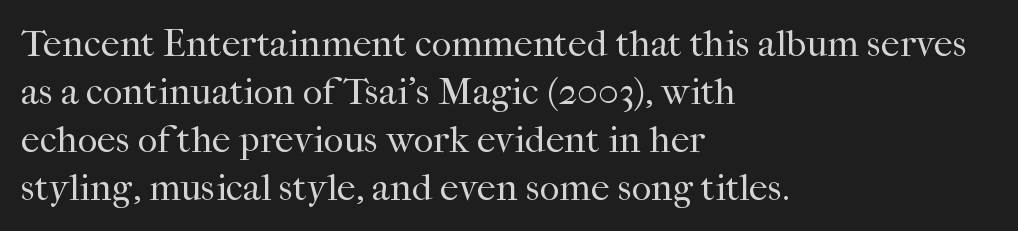
Q: Is the text bold? A: No.
Q: Is the text italic (slanted)? A: No, it is upright.
Q: Is the typeface a serif or a sans-serif typeface? A: Serif.
Q: Is the text underlined? A: No.
Q: How is the paragraph aligned? A: Left-aligned.
Q: Is the spacing between letters normal or unusually wide? A: Normal.
Q: Is the spacing between lines tight, normal or loose? A: Normal.
Q: Width (condensed, normal, or wide)? A: Normal.
Q: Stroke contrast? A: High.
Q: x-height? A: Medium.
Q: Monospaced? A: No.
